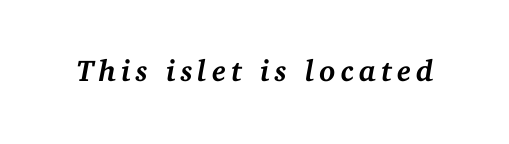
The image shows 30 px semibold serif type, italic (leaning right); set not underlined; medium stroke contrast and a medium x-height.
